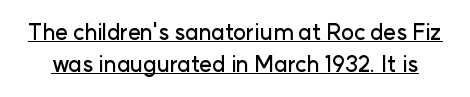
Q: Is the text italic (slanted)? A: No, it is upright.
Q: Is the text underlined? A: Yes.
Q: Is the spacing between letters normal or unusually wide? A: Normal.
Q: Is the spacing between lines tight, normal or loose? A: Normal.
